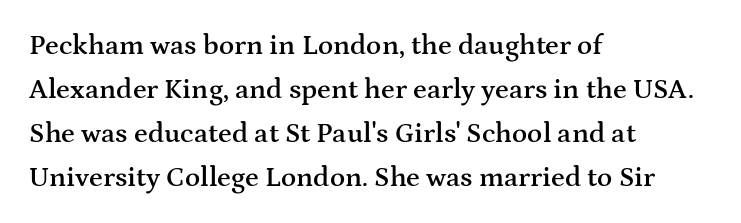
The image shows 28 px semibold, wide serif type, upright; set left-aligned, normal line spacing (1.57x), normal letter spacing, not underlined; medium stroke contrast and a medium x-height.
